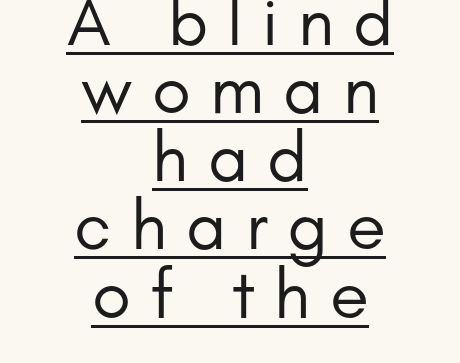
The rendered words wear a rule along their underside. The passage shown has open, widely tracked lettering throughout. In terms of posture, this sample is upright. Vertical stems look standard width or narrower in stroke. Each letter's strokes conclude bluntly, with no projecting serifs. A centered setting, common on invitations and titles, is used for this passage.
